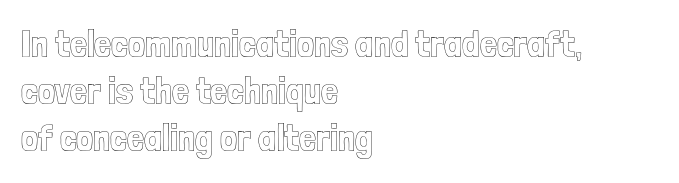
This sample is left-justified, so line endings fall wherever the words run out. Look at the tracking — it's just the regular setting, nothing added. The letters stand straight up with perfectly vertical stems. The area under the type is left untouched. This sample has the flowing, uneven cadence of proportional lettering.
